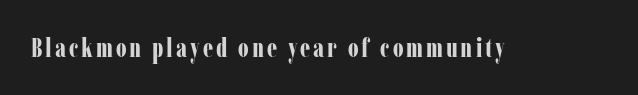
Q: Is the text bold? A: Yes.
Q: Is the text italic (slanted)? A: No, it is upright.
Q: Is the text underlined? A: No.
